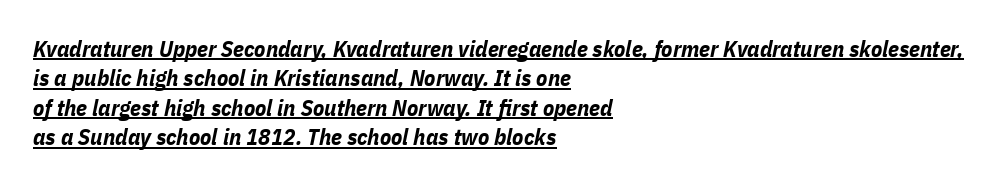
{"italic": "yes", "lean": "right", "slant_degrees": 11, "bold": "yes", "underline": "yes", "align": "left", "line_spacing": "normal", "line_spacing_ratio": 1.28, "letter_spacing": "normal", "letter_spacing_em": 0.0, "glyph_px": 23}
